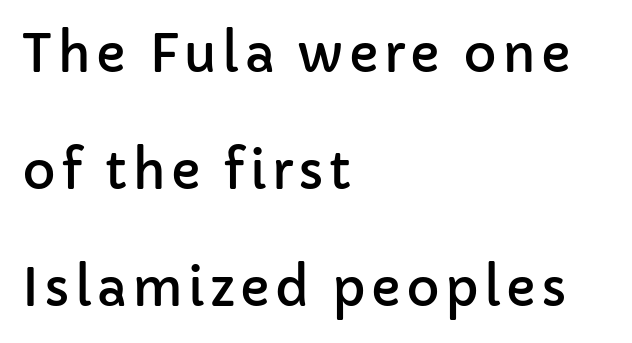
{"serif": "no", "italic": "no", "width": "normal", "stroke_contrast": "low", "x_height": "medium", "monospaced": "no", "underline": "no", "align": "left", "line_spacing": "loose", "line_spacing_ratio": 2.29, "glyph_px": 51}
